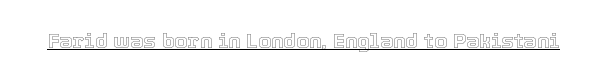
Q: Is the text italic (slanted)? A: No, it is upright.
Q: Is the text underlined? A: Yes.
Q: Is the spacing between letters normal or unusually wide? A: Normal.
